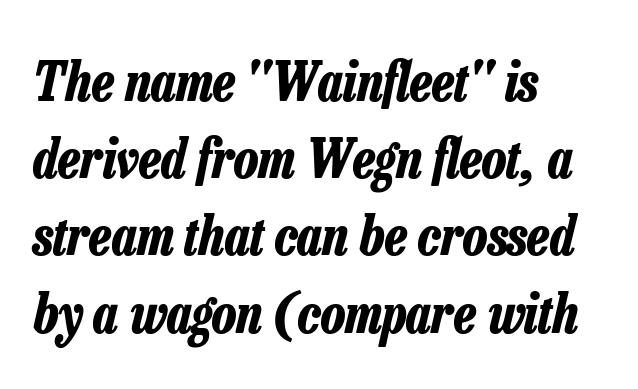
This sample uses plain, unmodified letter spacing. The rendering applies a slant to the glyphs. The rows are spaced the way most documents space them. The face used here is proportionally spaced, like ordinary book or web type. Horizontal alignment here is leftward, the default for most running prose. Type without underlining.
